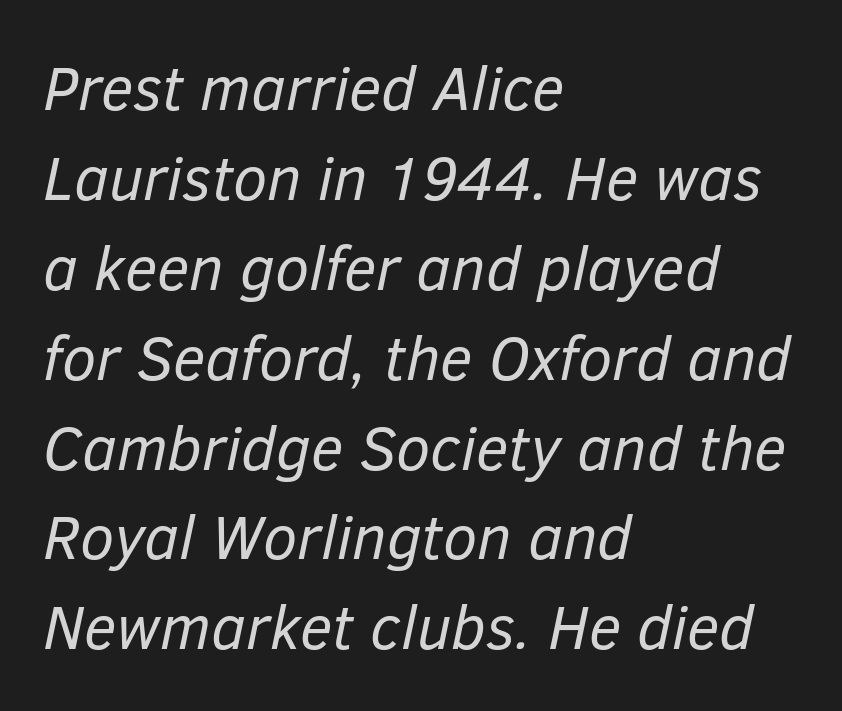
Q: Is the text bold? A: No.
Q: Is the text italic (slanted)? A: Yes, it leans right by about 12 degrees.
Q: Is the text underlined? A: No.
Q: How is the paragraph aligned? A: Left-aligned.
Q: Is the spacing between letters normal or unusually wide? A: Normal.
Q: Is the spacing between lines tight, normal or loose? A: Normal.
Q: Width (condensed, normal, or wide)? A: Normal.
Q: Stroke contrast? A: Low.
Q: x-height? A: Medium.
Q: Monospaced? A: No.
